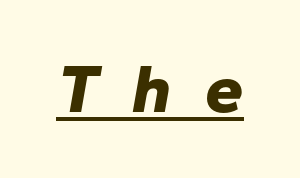
A typographer would call this underscored text. In terms of letterspacing, this is a distinctly airy, spread setting. Weight: bold. The face used here is proportionally spaced, like ordinary book or web type. Quick note: italic.
